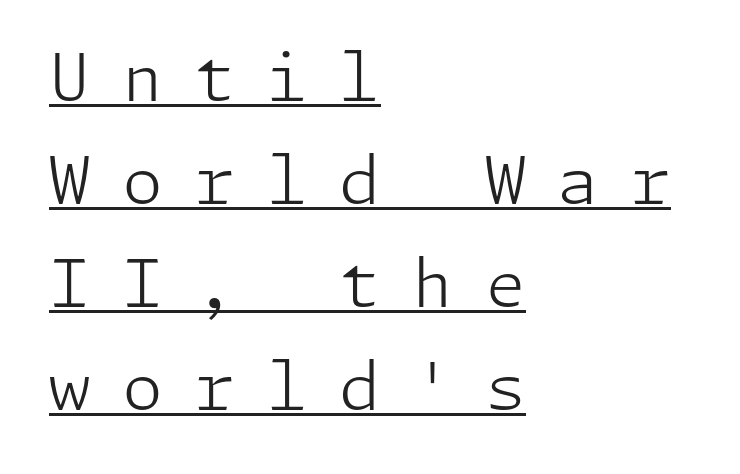
Q: Is the text bold? A: No.
Q: Is the text italic (slanted)? A: No, it is upright.
Q: Is the typeface a serif or a sans-serif typeface? A: Sans-serif.
Q: Is the text underlined? A: Yes.
Q: How is the paragraph aligned? A: Left-aligned.
Q: Is the spacing between letters normal or unusually wide? A: Unusually wide.
Q: Is the spacing between lines tight, normal or loose? A: Normal.
Q: Width (condensed, normal, or wide)? A: Normal.
Q: Stroke contrast? A: Low.
Q: x-height? A: Medium.
